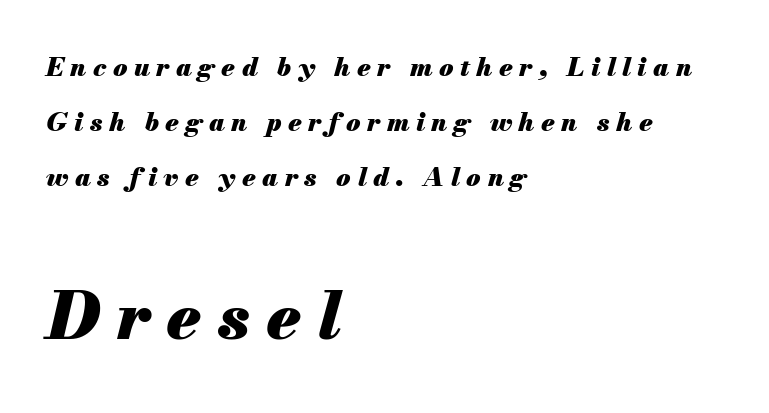
Varying glyph widths throughout — classic text-font behaviour. The strip under each line holds only bare page. Which margin do the lines hug? The left one — the right edge is uneven. Airy leading. The axis of the letterforms is tilted away from vertical. This sample uses expanded letter spacing, leaving extra air between glyphs.
